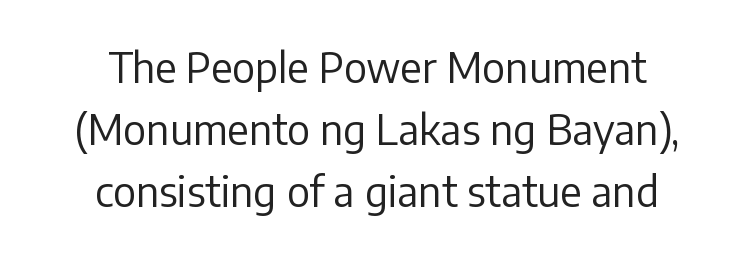
The image shows 41 px regular-weight sans-serif type, upright; set centered, normal line spacing (1.51x), normal letter spacing, not underlined; low stroke contrast and a medium x-height.
